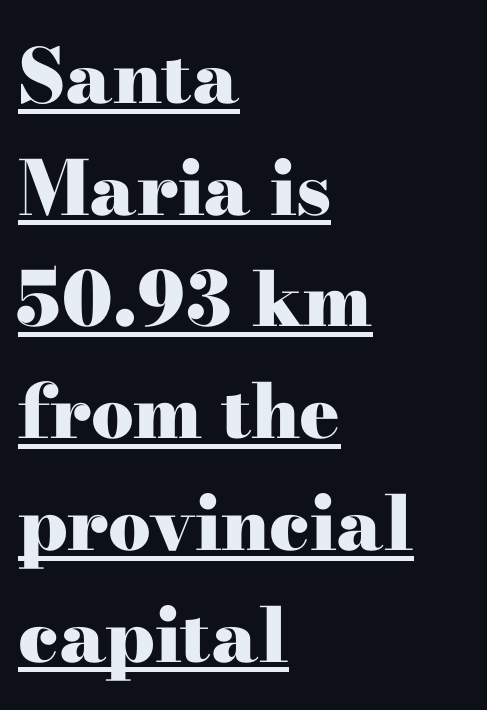
A roman cut, with each character standing at attention. Observe the serifs anchoring each vertical stroke in this sample. What weight is shown? A full bold with thick strokes. Honestly, the underline is the first thing you notice here.
